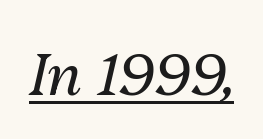
Q: Is the text bold? A: No.
Q: Is the text italic (slanted)? A: Yes, it leans right by about 13 degrees.
Q: Is the text underlined? A: Yes.
Q: Is the spacing between letters normal or unusually wide? A: Normal.
Q: Width (condensed, normal, or wide)? A: Normal.
Q: Stroke contrast? A: Medium.
Q: x-height? A: Medium.
Q: Monospaced? A: No.
